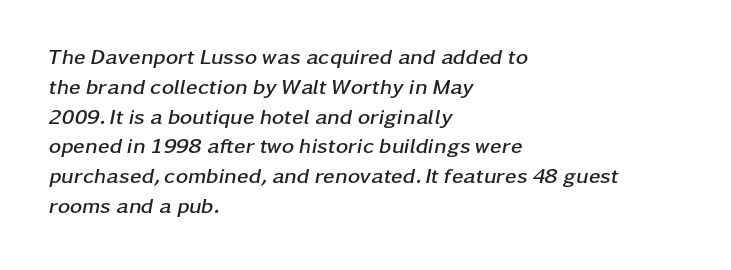
The image shows 21 px bold type, italic (leaning right); set left-aligned, normal line spacing (1.42x), normal letter spacing, not underlined.
